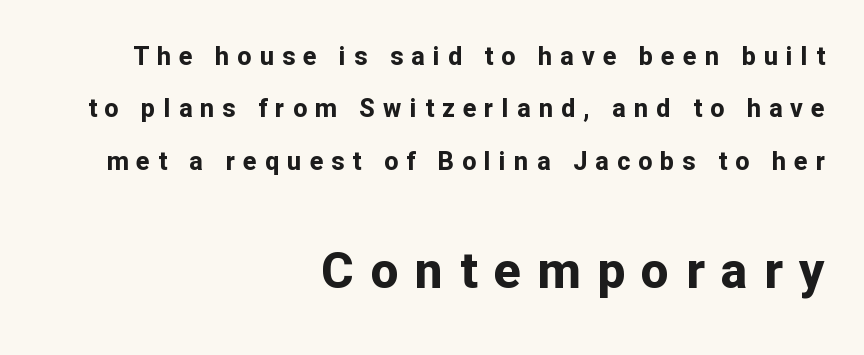
Q: Is the text bold? A: Yes.
Q: Is the text italic (slanted)? A: No, it is upright.
Q: Is the typeface a serif or a sans-serif typeface? A: Sans-serif.
Q: Is the text underlined? A: No.
Q: How is the paragraph aligned? A: Right-aligned.
Q: Is the spacing between letters normal or unusually wide? A: Unusually wide.
Q: Is the spacing between lines tight, normal or loose? A: Loose.
Q: Which block of text is set in a larger size, the first (top) or the second (bottom)? A: The second (bottom) one.
Q: Width (condensed, normal, or wide)? A: Normal.
Q: Stroke contrast? A: Low.
Q: x-height? A: Medium.
Q: Monospaced? A: No.
